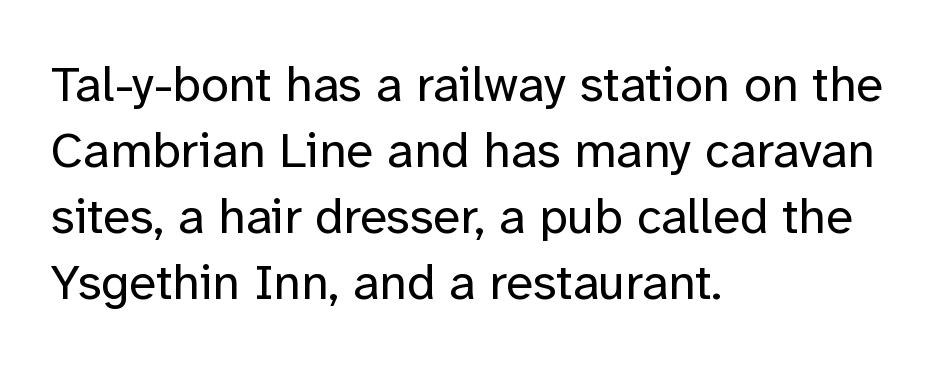
Horizontal alignment here is leftward, the default for most running prose. The strip under each line holds only bare page. Letterform terminals end flat and unadorned throughout the passage. The rendering uses natural spacing where letterforms have individual widths. What's the leading like? Ordinary, nothing unusual.
